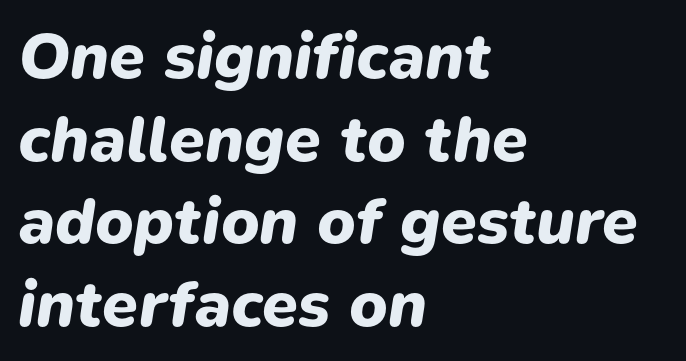
Caption: standard tracking, unaltered. Caption: multi-line text, flush left, ragged right. The letters advance in unequal steps, a hallmark of proportional type. The foot of each line stays bare and open. Vertically, the passage feels balanced, rows spaced as you'd expect. The glyphs look as if they've been sheared to an angle.
